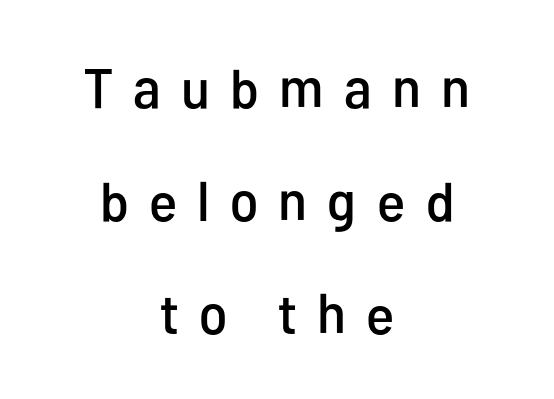
Q: Is the text italic (slanted)? A: No, it is upright.
Q: Is the typeface a serif or a sans-serif typeface? A: Sans-serif.
Q: Is the text underlined? A: No.
Q: How is the paragraph aligned? A: Centered.
Q: Is the spacing between letters normal or unusually wide? A: Unusually wide.
Q: Is the spacing between lines tight, normal or loose? A: Loose.
Q: Width (condensed, normal, or wide)? A: Condensed.
Q: Stroke contrast? A: Low.
Q: x-height? A: Medium.
Q: Monospaced? A: No.
